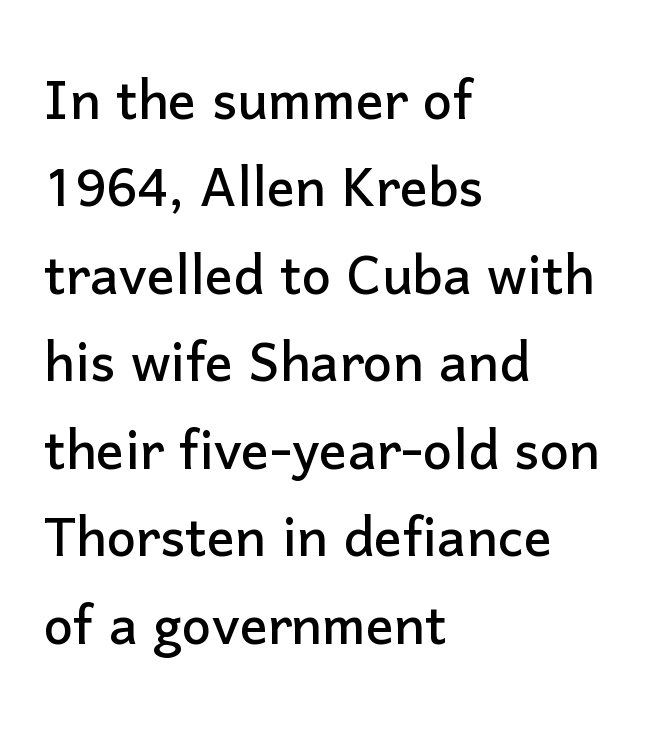
The image shows 70 px sans-serif type, upright; set left-aligned, normal line spacing (1.25x), normal letter spacing, not underlined; low stroke contrast and a medium x-height.
